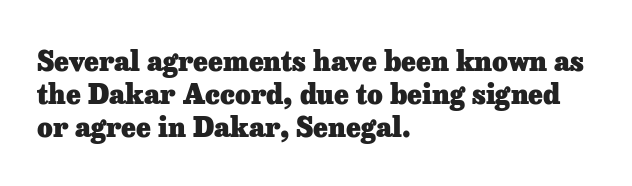
Q: Is the text bold? A: Yes.
Q: Is the text italic (slanted)? A: No, it is upright.
Q: Is the text underlined? A: No.
Q: How is the paragraph aligned? A: Left-aligned.
Q: Is the spacing between letters normal or unusually wide? A: Normal.
